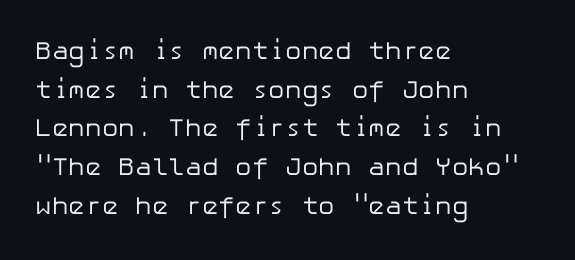
{"italic": "no", "bold": "no", "underline": "no", "align": "left", "line_spacing": "normal", "line_spacing_ratio": 1.55, "letter_spacing": "normal", "letter_spacing_em": 0.0, "glyph_px": 25}
